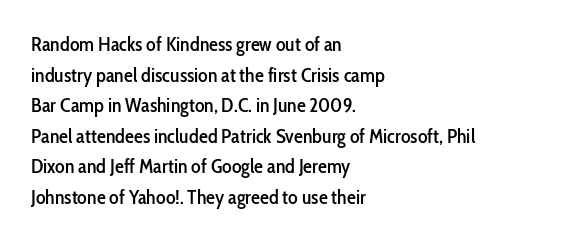
Posture: upright roman. Where is the straight margin? On the left. The passage shown stacks its lines at a standard gap. The passage shown is not underscored anywhere. The tracking reads as untouched default to a designer's eye.
